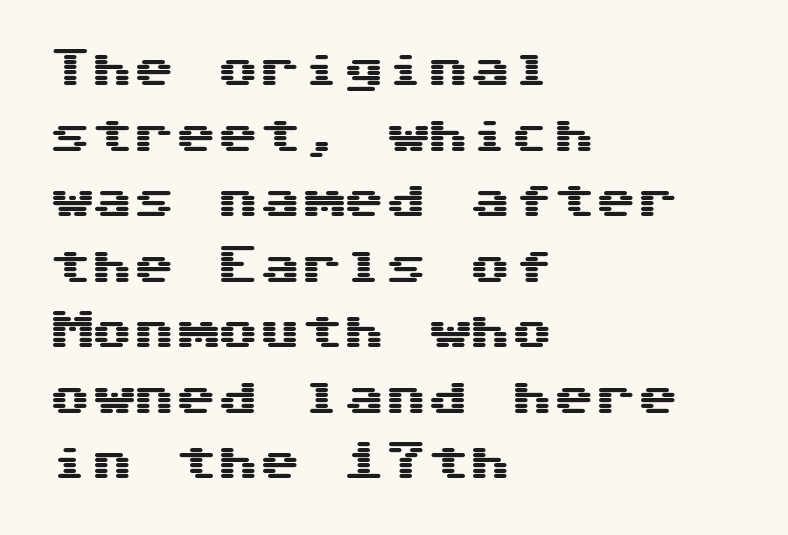
Designer's note — italics off, roman on. Nothing sits at the stroke ends, so this counts as sans-serif. The passage shown is not underscored anywhere. Regarding leading, the lines here are spaced in the standard way. No extra tracking has been applied to these lines.
